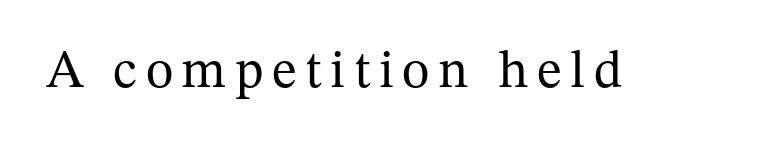
The image shows 53 px regular-weight serif type, upright; set not underlined; medium stroke contrast and a medium x-height.
